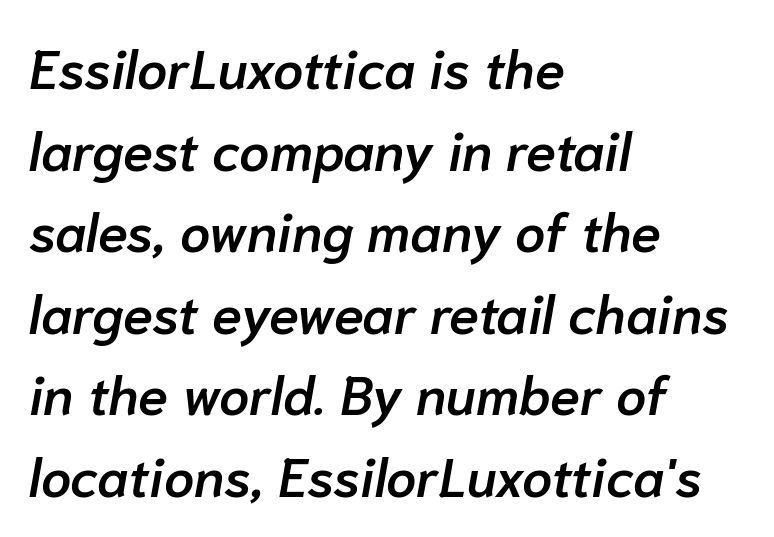
The typography opts for an oblique posture over an upright one. The strokes are fattened partway — semibold, not bold. Is this a fixed-width face? No — the glyphs have proportional, varying widths. Notice how the passage keeps a crisp vertical edge on the left only. Whoever set this chose a conventional vertical rhythm.
